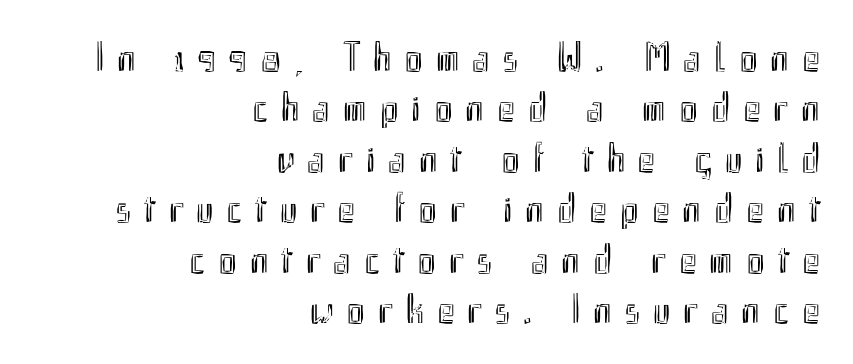
{"italic": "no", "width": "condensed", "x_height": "small", "monospaced": "no", "underline": "no", "align": "right", "line_spacing_ratio": 1.2, "letter_spacing": "wide", "letter_spacing_em": 0.31, "glyph_px": 42}
